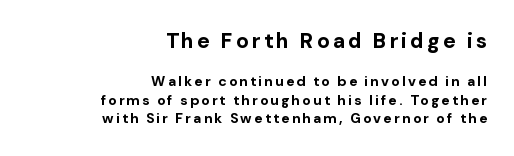
{"italic": "no", "bold": "yes", "underline": "no", "align": "right", "line_spacing": "normal", "line_spacing_ratio": 1.34, "larger_block": "first", "size_ratio": 1.5, "glyph_px": 21}
